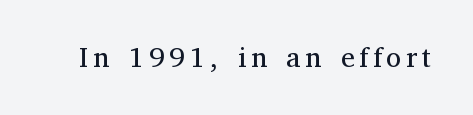
{"serif": "yes", "italic": "no", "bold": "no", "weight": "regular", "width": "normal", "stroke_contrast": "medium", "x_height": "medium", "monospaced": "no", "underline": "no", "glyph_px": 28}
